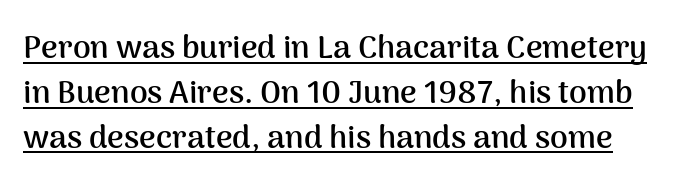
{"serif": "no", "italic": "no", "bold": "yes", "weight": "semibold", "width": "normal", "stroke_contrast": "medium", "x_height": "medium", "monospaced": "no", "underline": "yes", "line_spacing": "normal", "line_spacing_ratio": 1.4, "letter_spacing": "normal", "letter_spacing_em": 0.0, "glyph_px": 32}
